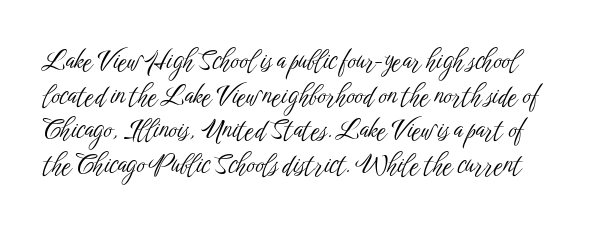
The image shows 26 px text type; set normal line spacing (1.33x), normal letter spacing, not underlined.
